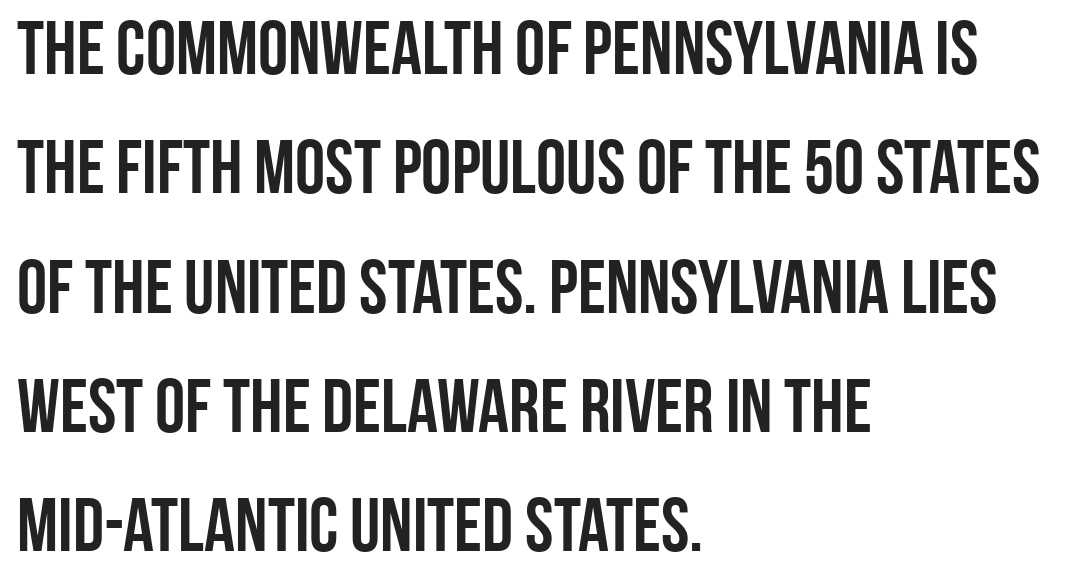
The image shows 76 px condensed sans-serif type, upright; set left-aligned, normal line spacing (1.57x), normal letter spacing, not underlined; low stroke contrast and a large x-height.
